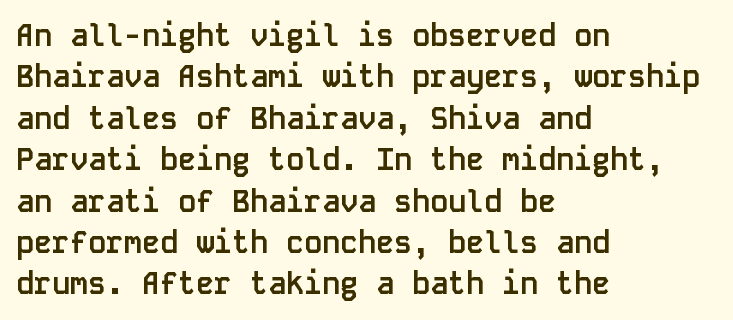
{"serif": "no", "italic": "no", "bold": "yes", "weight": "semibold", "width": "normal", "stroke_contrast": "low", "x_height": "large", "monospaced": "yes", "underline": "no", "align": "left", "line_spacing": "normal", "line_spacing_ratio": 1.38, "letter_spacing": "normal", "letter_spacing_em": 0.0, "glyph_px": 30}
